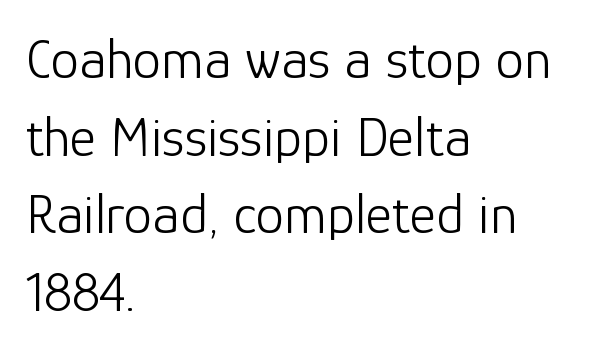
Q: Is the text bold? A: No.
Q: Is the text italic (slanted)? A: No, it is upright.
Q: Is the typeface a serif or a sans-serif typeface? A: Sans-serif.
Q: Is the text underlined? A: No.
Q: How is the paragraph aligned? A: Left-aligned.
Q: Is the spacing between letters normal or unusually wide? A: Normal.
Q: Is the spacing between lines tight, normal or loose? A: Normal.
Q: Width (condensed, normal, or wide)? A: Normal.
Q: Stroke contrast? A: Low.
Q: x-height? A: Medium.
Q: Monospaced? A: No.
